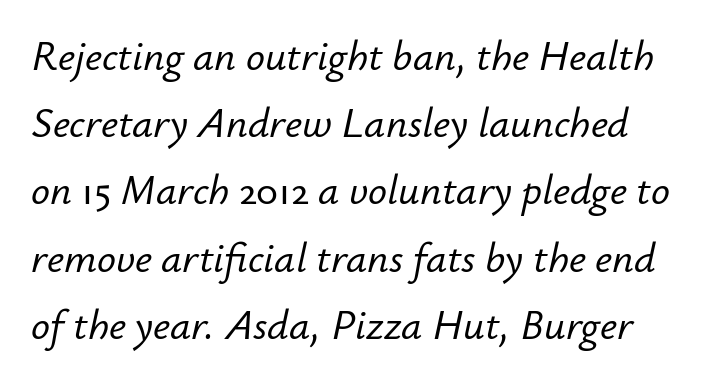
{"italic": "yes", "lean": "right", "slant_degrees": 12, "width": "normal", "stroke_contrast": "low", "x_height": "small", "monospaced": "no", "underline": "no", "line_spacing": "normal", "line_spacing_ratio": 1.6, "letter_spacing": "normal", "letter_spacing_em": 0.0, "glyph_px": 42}
